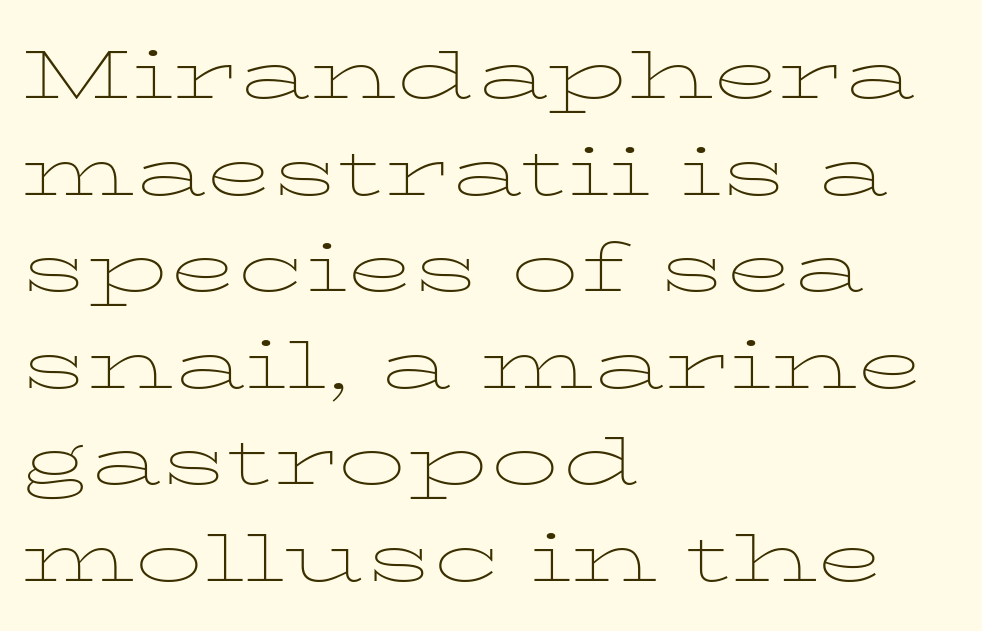
Q: Is the text bold? A: No.
Q: Is the text italic (slanted)? A: No, it is upright.
Q: Is the typeface a serif or a sans-serif typeface? A: Serif.
Q: Is the text underlined? A: No.
Q: How is the paragraph aligned? A: Left-aligned.
Q: Is the spacing between letters normal or unusually wide? A: Normal.
Q: Is the spacing between lines tight, normal or loose? A: Normal.
Q: Width (condensed, normal, or wide)? A: Wide.
Q: Stroke contrast? A: Low.
Q: x-height? A: Medium.
Q: Monospaced? A: No.
